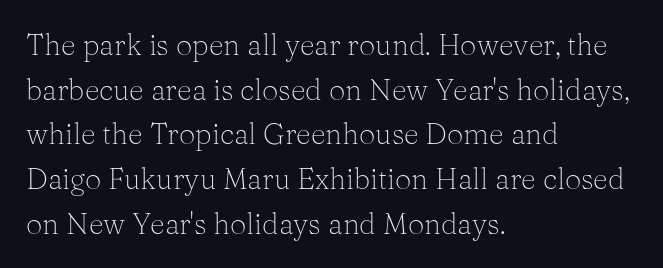
The typeface chosen for these lines features serifs. Quick note: interline space is typical. Is this a fixed-width face? No — the glyphs have proportional, varying widths. Vertical strokes here are truly vertical. The foot of each line stays bare and open. The weight would be labelled regular, book, light, or lighter still.
